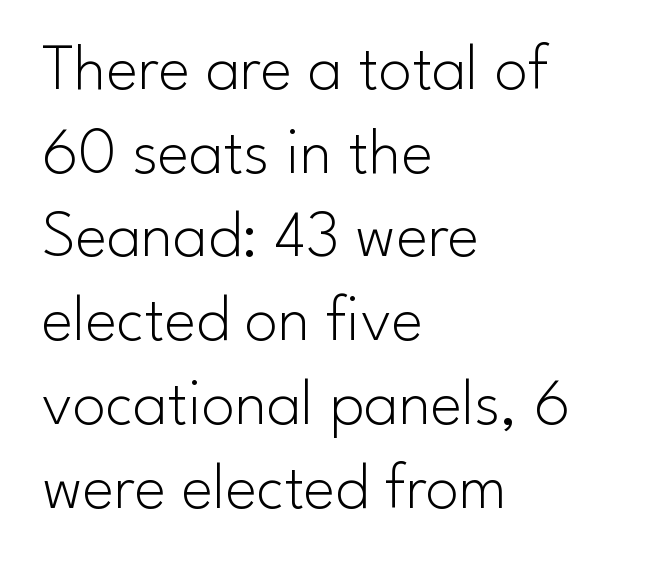
The image shows 67 px light sans-serif type, upright; set left-aligned, normal line spacing (1.25x), normal letter spacing, not underlined; low stroke contrast and a small x-height.
